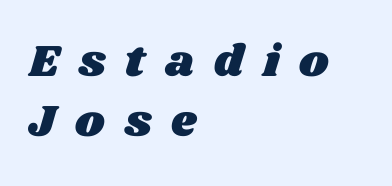
Each word looks stretched out because of the extra space between its letters. Underlining? Definitely not there. Vertical spacing — default. Horizontal alignment here is leftward, the default for most running prose. The letters advance in unequal steps, a hallmark of proportional type.
